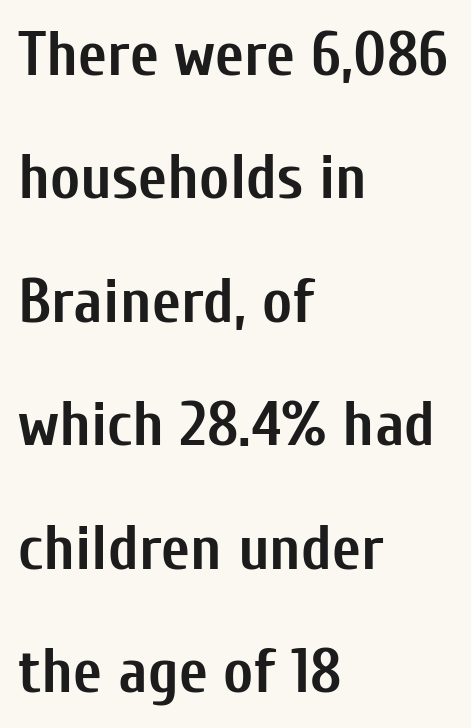
Line beginnings align vertically; line endings do not. When letters stand straight like this, we call the style roman or upright. I'd call this a sans setting — the letters go barefoot. Interline gaps are noticeably wide in this sample. The letters advance in unequal steps, a hallmark of proportional type. The gap between lines stays unmarked.
